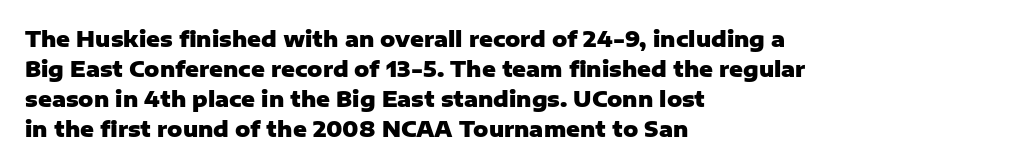
The image shows 21 px bold type, upright; set left-aligned, normal line spacing (1.43x), normal letter spacing, not underlined.
